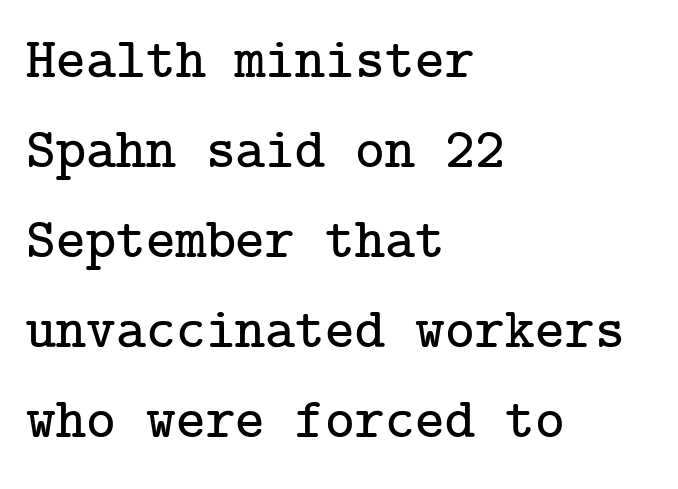
{"serif": "yes", "italic": "no", "width": "normal", "stroke_contrast": "low", "x_height": "medium", "underline": "no", "align": "left", "line_spacing": "normal", "line_spacing_ratio": 1.58, "letter_spacing": "normal", "letter_spacing_em": 0.0, "glyph_px": 57}
